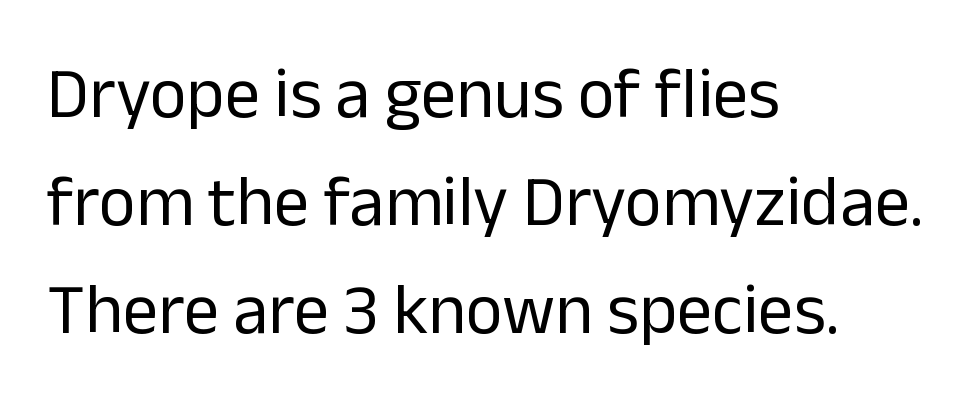
{"serif": "no", "italic": "no", "bold": "no", "weight": "regular", "width": "normal", "stroke_contrast": "low", "x_height": "medium", "monospaced": "no", "underline": "no", "align": "left", "line_spacing": "normal", "line_spacing_ratio": 1.52, "letter_spacing": "normal", "letter_spacing_em": 0.0, "glyph_px": 71}
